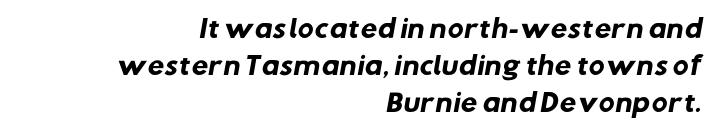
{"bold": "yes", "underline": "no", "align": "right", "line_spacing": "normal", "line_spacing_ratio": 1.55, "letter_spacing": "normal", "letter_spacing_em": 0.0, "glyph_px": 24}
